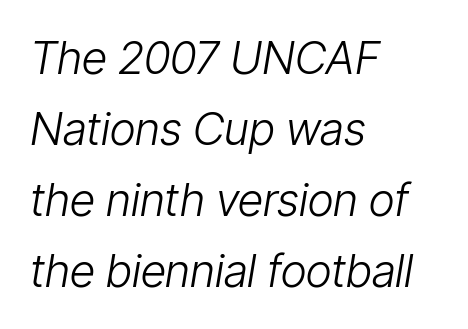
Q: Is the text bold? A: No.
Q: Is the text italic (slanted)? A: Yes, it leans right by about 9 degrees.
Q: Is the text underlined? A: No.
Q: How is the paragraph aligned? A: Left-aligned.
Q: Is the spacing between letters normal or unusually wide? A: Normal.
Q: Is the spacing between lines tight, normal or loose? A: Normal.
Q: Width (condensed, normal, or wide)? A: Condensed.
Q: Stroke contrast? A: Low.
Q: x-height? A: Medium.
Q: Monospaced? A: No.
